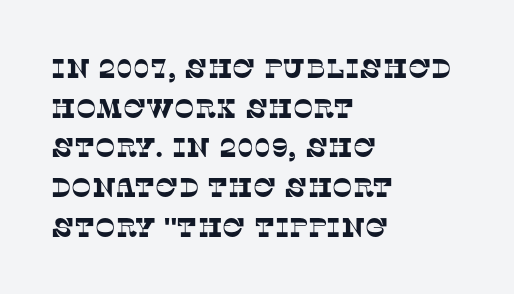
Leading matches the norm, producing a regular column. Honestly, the letter spacing is just normal — you wouldn't notice it. The space beneath each line is pristine and unruled. Every row of glyphs begins at an identical x-position on the left.
